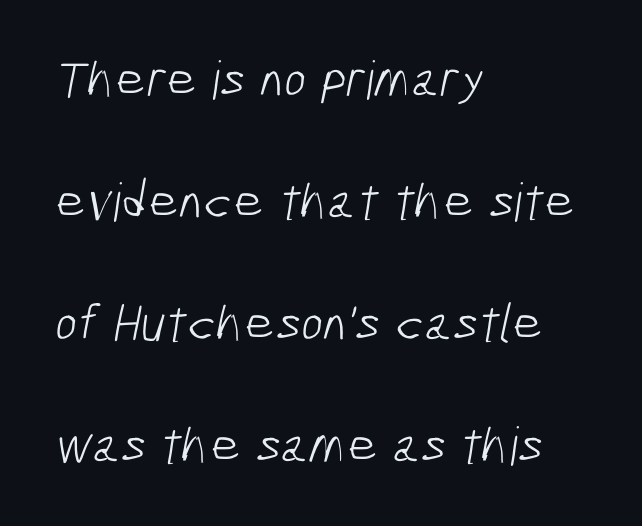
Q: Is the text bold? A: No.
Q: Is the typeface a serif or a sans-serif typeface? A: Sans-serif.
Q: Is the text underlined? A: No.
Q: How is the paragraph aligned? A: Left-aligned.
Q: Is the spacing between letters normal or unusually wide? A: Normal.
Q: Is the spacing between lines tight, normal or loose? A: Loose.
Q: Width (condensed, normal, or wide)? A: Condensed.
Q: Stroke contrast? A: Low.
Q: x-height? A: Medium.
Q: Monospaced? A: No.
